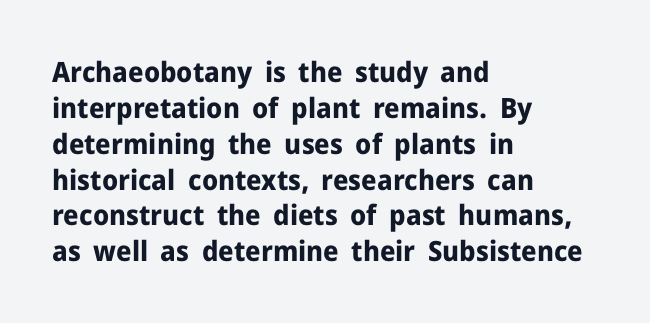
{"serif": "no", "italic": "no", "bold": "yes", "weight": "bold", "width": "normal", "stroke_contrast": "low", "x_height": "medium", "monospaced": "no", "underline": "no", "align": "left", "line_spacing": "normal", "line_spacing_ratio": 1.28, "letter_spacing": "normal", "letter_spacing_em": 0.0, "glyph_px": 28}
